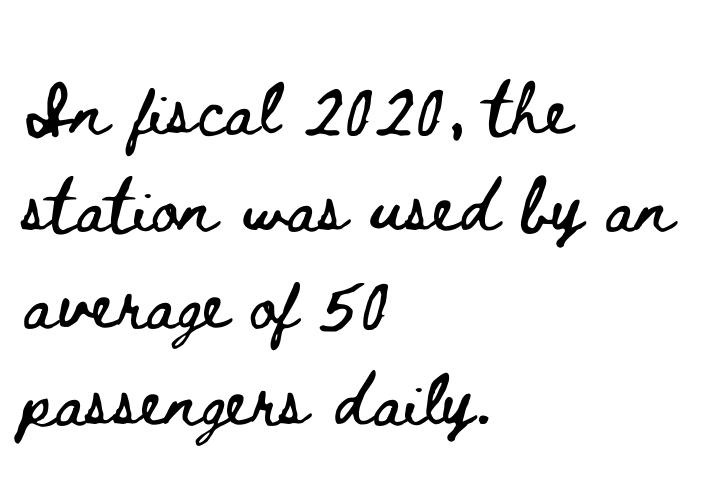
{"width": "wide", "stroke_contrast": "low", "x_height": "small", "monospaced": "no", "underline": "no", "align": "left", "line_spacing": "normal", "line_spacing_ratio": 1.45, "letter_spacing": "normal", "letter_spacing_em": 0.0, "glyph_px": 67}
